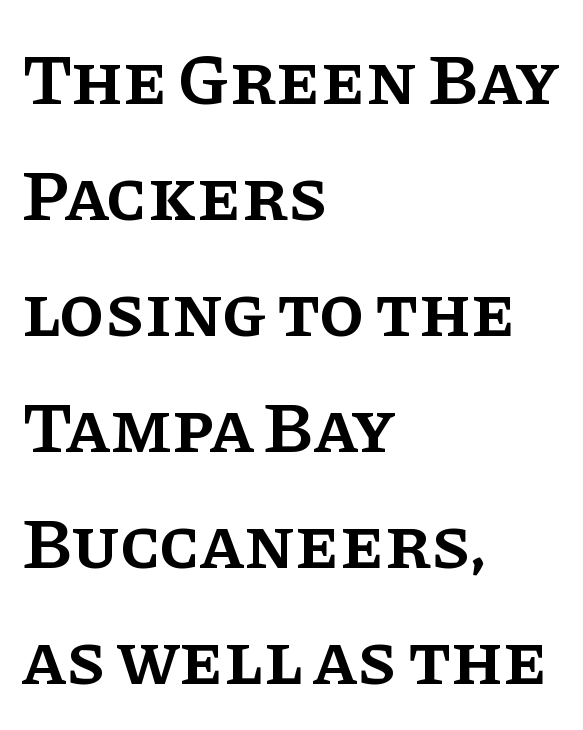
Weight check: semibold — heavier than regular, not quite bold. Nobody touched the tracking dial on this one. You can tell from the footed stems that serif type was used. Nobody drew a line under any word here.
